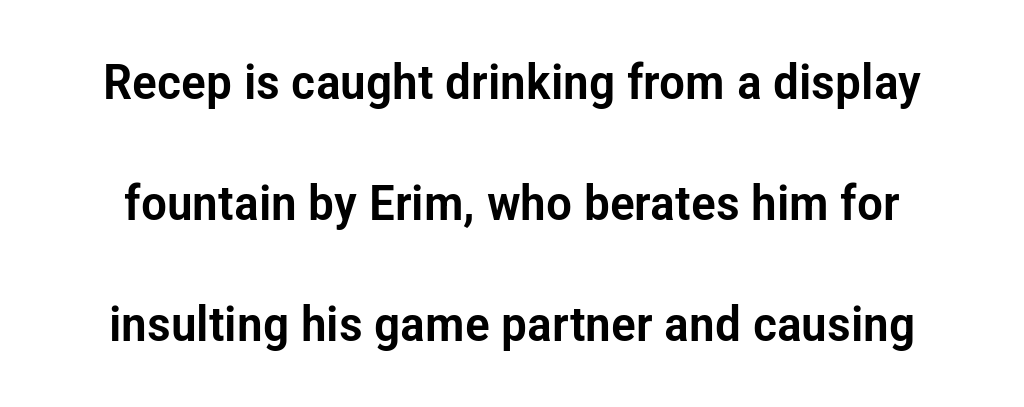
{"serif": "no", "italic": "no", "width": "condensed", "stroke_contrast": "low", "x_height": "medium", "monospaced": "no", "underline": "no", "line_spacing": "loose", "line_spacing_ratio": 2.47, "letter_spacing": "normal", "letter_spacing_em": 0.0, "glyph_px": 49}
